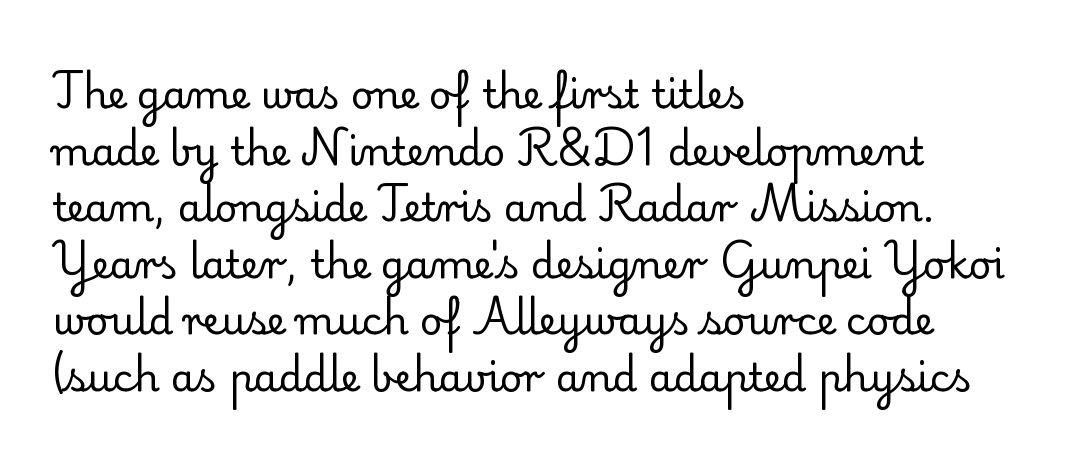
Observe the serifs anchoring each vertical stroke in this sample. Short note: letters normally spaced. Italic? Not at all — the glyphs are vertical. Stem width sits at or under what a default text font uses. Compared with typical paragraphs, the rows here are spaced about the same. Each letter keeps its own natural width here, so spacing adapts to shape.
